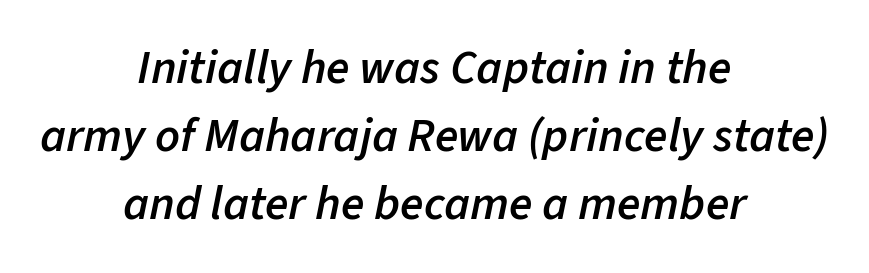
A typesetter would call this proportional, since set widths differ per character. No extra tracking has been applied to these lines. Alignment: centered. These words are printed semibold, heavier than regular yet not bold. Characters are canted at an angle relative to the baseline's perpendicular. Vertical spacing — default.
